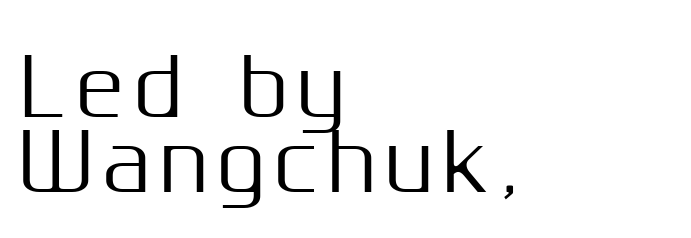
Q: Is the text italic (slanted)? A: No, it is upright.
Q: Is the typeface a serif or a sans-serif typeface? A: Sans-serif.
Q: Is the text underlined? A: No.
Q: How is the paragraph aligned? A: Left-aligned.
Q: Is the spacing between lines tight, normal or loose? A: Tight.
Q: Width (condensed, normal, or wide)? A: Normal.
Q: Stroke contrast? A: Medium.
Q: x-height? A: Medium.
Q: Monospaced? A: No.
